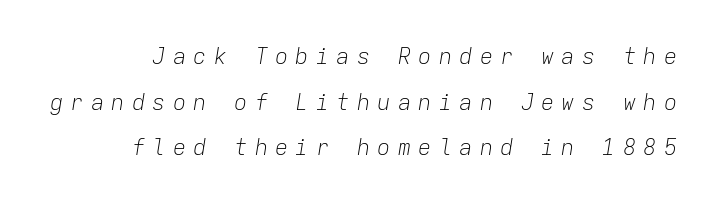
Q: Is the text bold? A: No.
Q: Is the text italic (slanted)? A: Yes, it leans right by about 9 degrees.
Q: Is the text underlined? A: No.
Q: Is the spacing between letters normal or unusually wide? A: Unusually wide.
Q: Is the spacing between lines tight, normal or loose? A: Loose.
